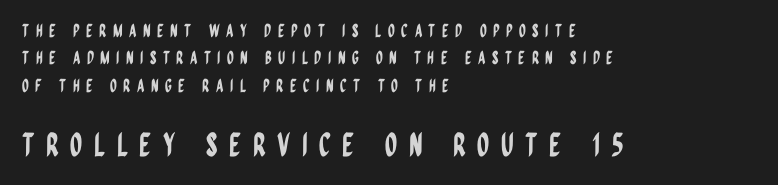
{"serif": "no", "italic": "no", "width": "condensed", "stroke_contrast": "low", "x_height": "large", "monospaced": "no", "underline": "no", "align": "left", "line_spacing": "normal", "line_spacing_ratio": 1.52, "letter_spacing": "wide", "letter_spacing_em": 0.35, "larger_block": "second", "size_ratio": 1.78, "glyph_px": 32}
